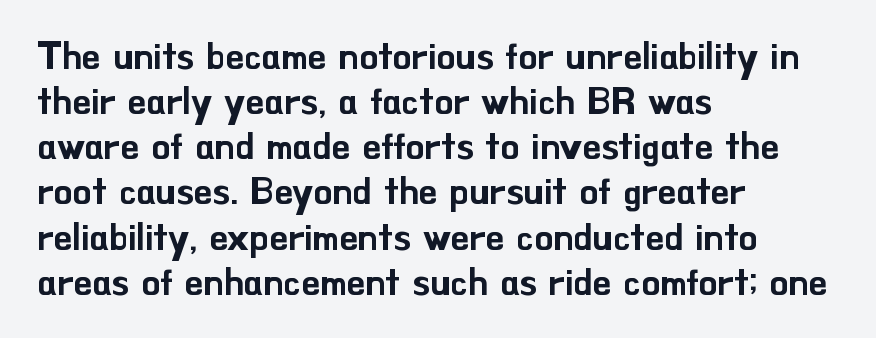
Line starts are locked; line ends wander. Unlike italic type, these characters show no tilt at all. Examine the stroke ends and you'll find no serifs. The face used here is proportionally spaced, like ordinary book or web type.
